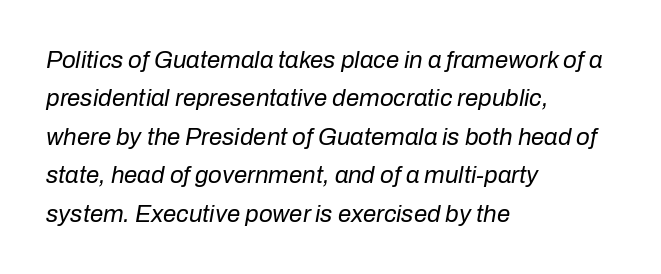
Quick note: interline space is typical. One-word summary of the alignment: left. Style check: oblique. The rendering keeps characters at their native spacing.
